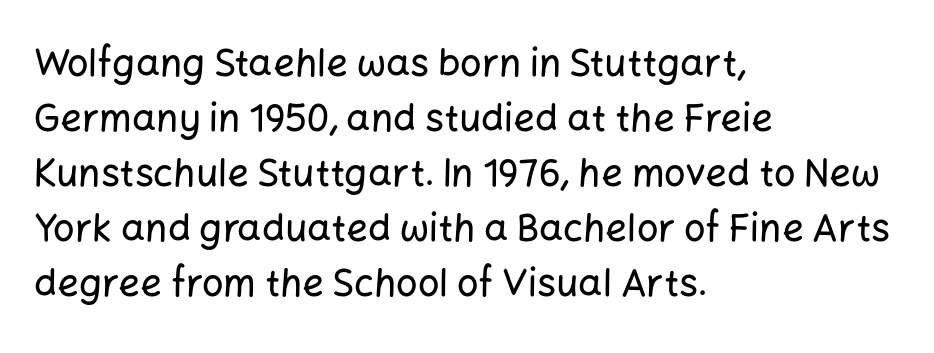
{"serif": "no", "italic": "no", "width": "normal", "stroke_contrast": "low", "x_height": "medium", "monospaced": "no", "underline": "no", "align": "left", "line_spacing": "normal", "line_spacing_ratio": 1.45, "letter_spacing": "normal", "letter_spacing_em": 0.0, "glyph_px": 38}
